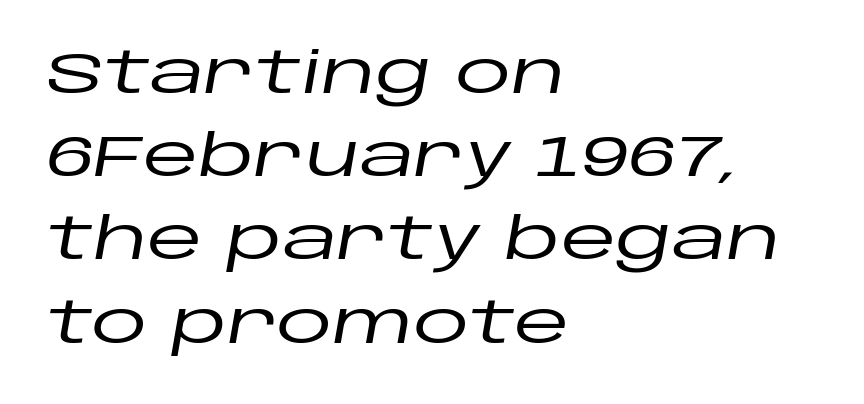
The space beneath each line is pristine and unruled. Caption: standard tracking, unaltered. A typesetter would call this proportional, since set widths differ per character. Caption: multi-line text, flush left, ragged right. One glance says typical: line gaps are just what's usual. Compared with ordinary roman type, these characters are visibly tilted.
